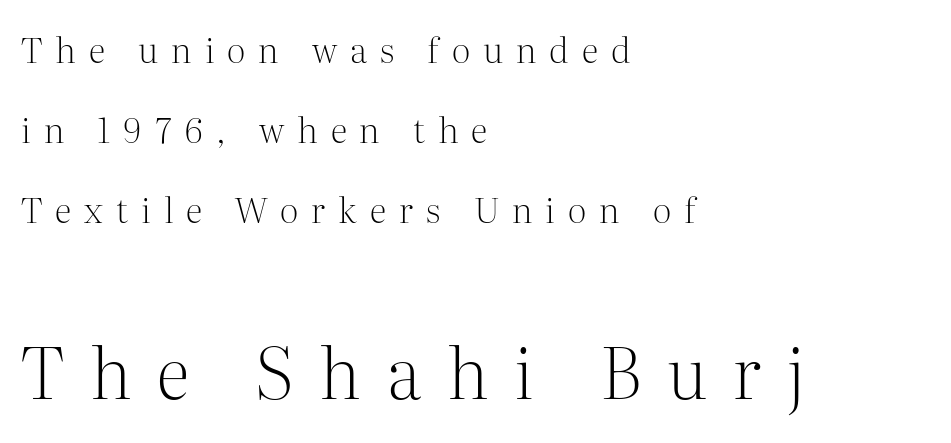
Short note: letters widely spaced. Unmarked baselines from the first word to the last. Font category for this specimen: serif. Regarding leading, the lines here are spaced well apart.
